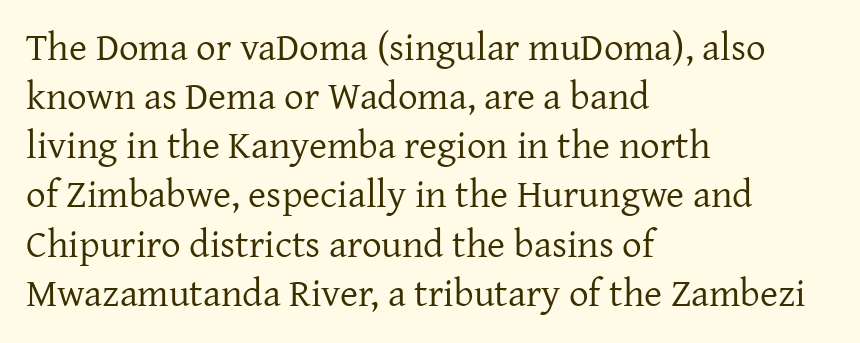
Each letter keeps its own natural width here, so spacing adapts to shape. The text was rendered using a seriffed face with decorative stroke endings. Italic: no, the glyphs are upright roman. This is not heavy type; no bold has been used.
